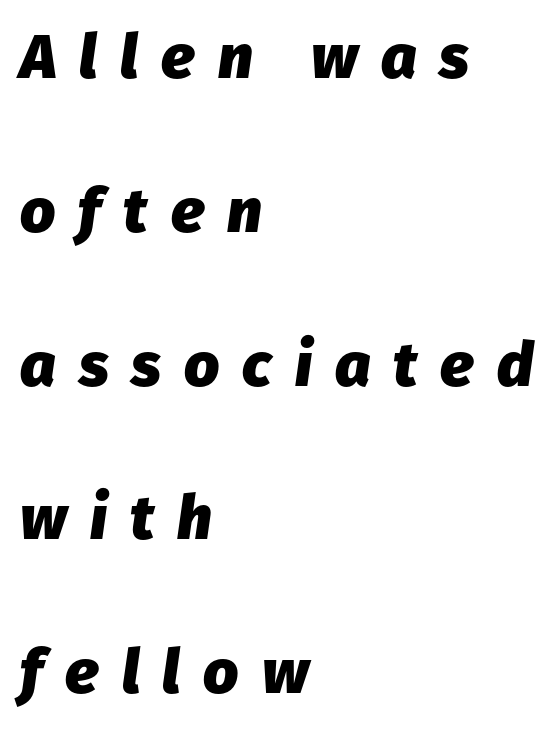
The image shows 62 px heavy type, italic (leaning right); set left-aligned, loose line spacing (2.48x), unusually wide letter spacing (+0.37 em), not underlined; low stroke contrast and a medium x-height.
